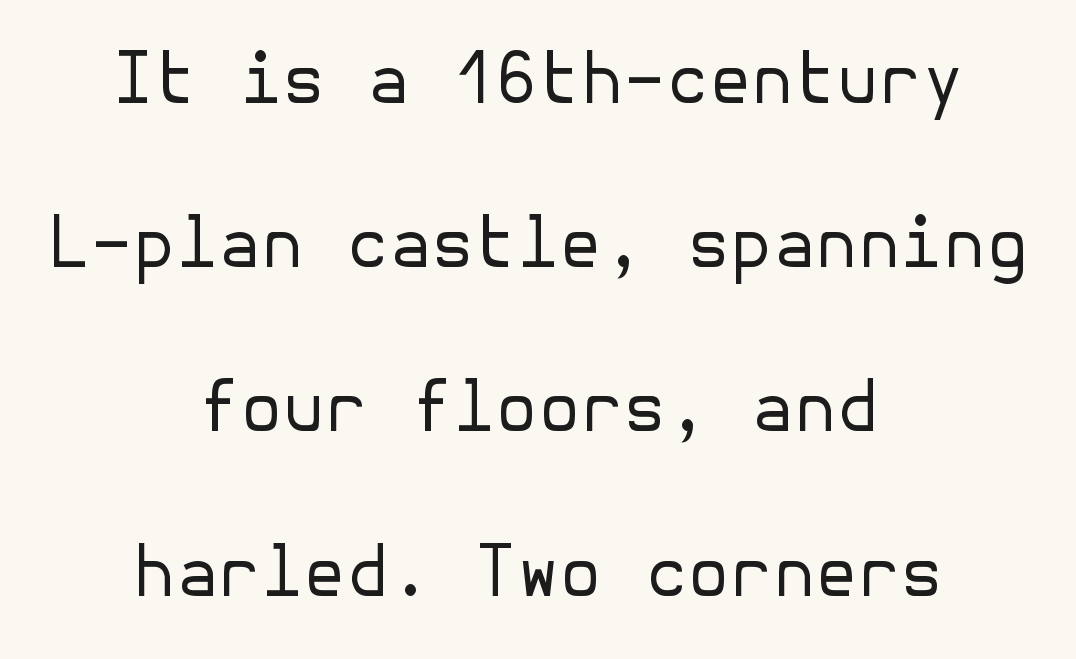
Q: Is the text bold? A: No.
Q: Is the text italic (slanted)? A: No, it is upright.
Q: Is the typeface a serif or a sans-serif typeface? A: Sans-serif.
Q: Is the text underlined? A: No.
Q: How is the paragraph aligned? A: Centered.
Q: Is the spacing between letters normal or unusually wide? A: Normal.
Q: Is the spacing between lines tight, normal or loose? A: Loose.
Q: Width (condensed, normal, or wide)? A: Normal.
Q: Stroke contrast? A: Low.
Q: x-height? A: Medium.
